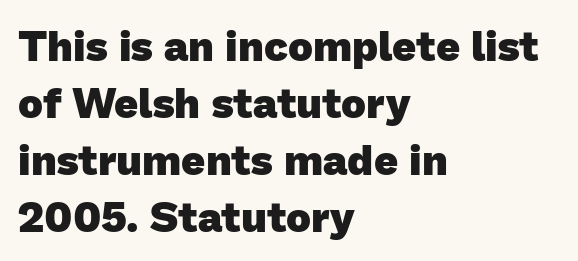
Q: Is the text bold? A: Yes.
Q: Is the typeface a serif or a sans-serif typeface? A: Sans-serif.
Q: Is the text underlined? A: No.
Q: How is the paragraph aligned? A: Left-aligned.
Q: Is the spacing between letters normal or unusually wide? A: Normal.
Q: Is the spacing between lines tight, normal or loose? A: Normal.
Q: Width (condensed, normal, or wide)? A: Normal.
Q: Stroke contrast? A: Low.
Q: x-height? A: Medium.
Q: Monospaced? A: No.
